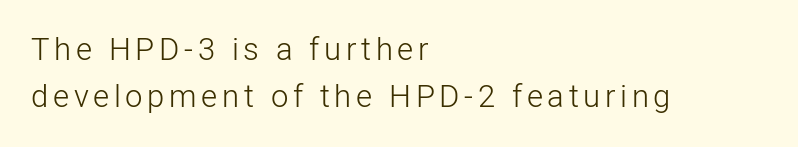
Beneath every word, the page is bare. The face looks like a standard text weight, possibly lighter. Which margin do the lines hug? The left one — the right edge is uneven. Each letter keeps its own natural width here, so spacing adapts to shape. Does the lettering tilt? It doesn't — this is upright.
